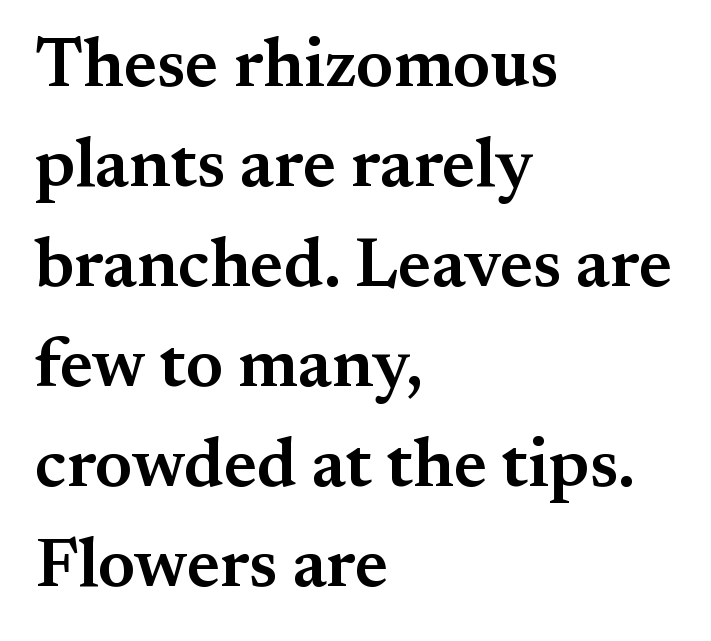
Q: Is the text bold? A: Semi-bold.
Q: Is the text italic (slanted)? A: No, it is upright.
Q: Is the typeface a serif or a sans-serif typeface? A: Serif.
Q: Is the text underlined? A: No.
Q: How is the paragraph aligned? A: Left-aligned.
Q: Is the spacing between letters normal or unusually wide? A: Normal.
Q: Is the spacing between lines tight, normal or loose? A: Normal.
Q: Width (condensed, normal, or wide)? A: Normal.
Q: Stroke contrast? A: Medium.
Q: x-height? A: Small.
Q: Monospaced? A: No.
